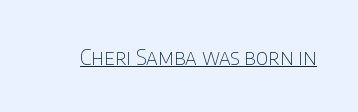
The image shows 22 px text type, upright; set normal letter spacing, underlined.
